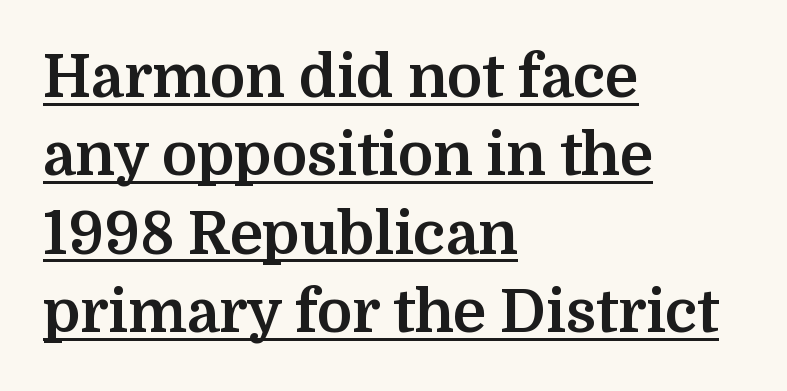
These lines keep a tight, regular rhythm from letter to letter. Summary of weight: heavy, a full bold. Check where the strokes stop: tiny serifs finish them off. Interline gaps are of average width in this sample.
